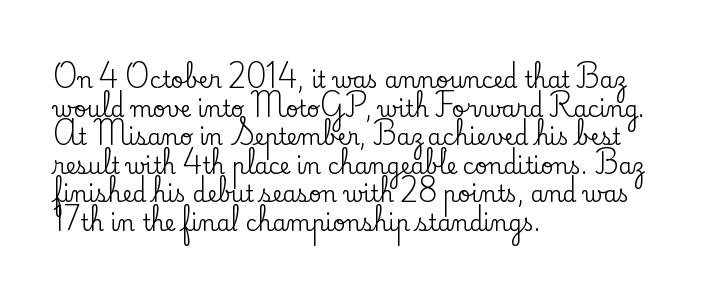
The image shows 22 px text type, upright; set left-aligned, normal line spacing (1.3x), normal letter spacing, not underlined.
